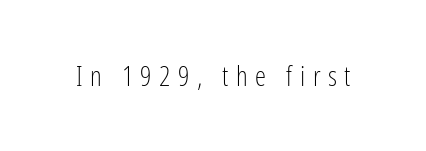
You could not count columns in this text — the font is proportionally spaced. The space beneath each line is pristine and unruled. Tracking here is generous; glyphs stand well apart from one another. Serifs: no, the terminals of the letterforms are clean. The specimen reads as upright at a glance. Heaviness? Minimal to ordinary, like unemphasized prose.
